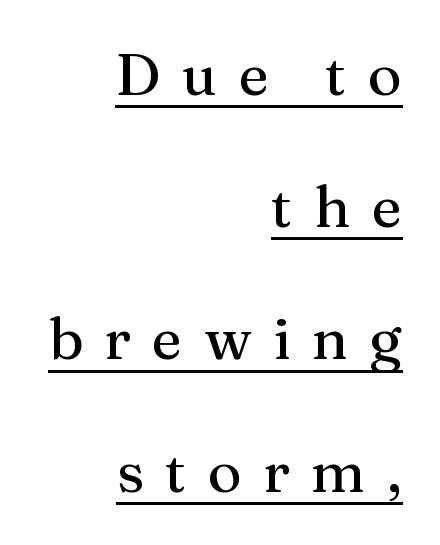
The letters are spread apart with noticeably loose tracking. A student would call this right alignment; a typographer would say flush right, rag left. The string is rendered with underlining switched on. Are there feet on the stems? There are — it's a serif. Style check: upright. Do the characters align in a grid? No, the font is proportional.
